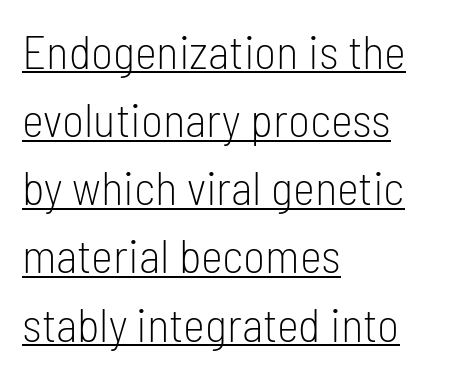
{"serif": "no", "italic": "no", "bold": "no", "weight": "light", "width": "condensed", "stroke_contrast": "low", "x_height": "medium", "monospaced": "no", "underline": "yes", "align": "left", "line_spacing": "normal", "line_spacing_ratio": 1.45, "letter_spacing": "normal", "letter_spacing_em": 0.0, "glyph_px": 47}
